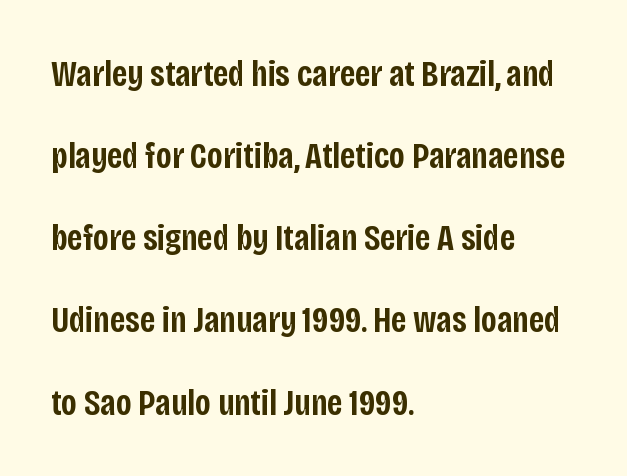
{"serif": "no", "italic": "no", "bold": "semi", "weight": "semibold", "width": "condensed", "stroke_contrast": "low", "x_height": "large", "monospaced": "no", "underline": "no", "align": "left", "line_spacing": "loose", "line_spacing_ratio": 2.22, "letter_spacing": "normal", "letter_spacing_em": 0.0, "glyph_px": 37}
